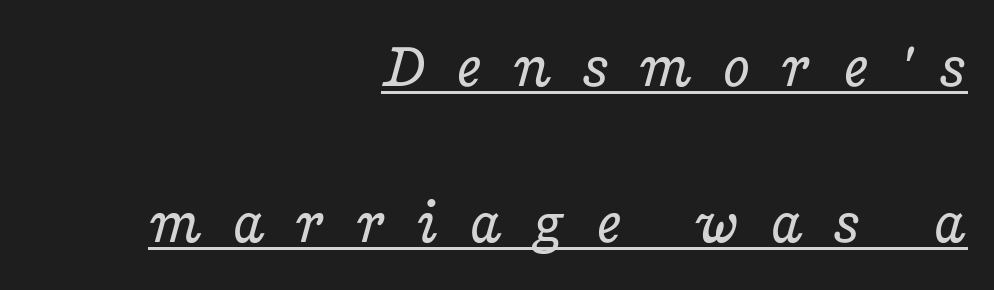
{"serif": "yes", "italic": "yes", "lean": "right", "slant_degrees": 16, "bold": "no", "weight": "regular", "width": "wide", "stroke_contrast": "low", "x_height": "medium", "monospaced": "no", "underline": "yes", "align": "right", "line_spacing": "loose", "line_spacing_ratio": 2.36, "letter_spacing": "wide", "letter_spacing_em": 0.44, "glyph_px": 66}
